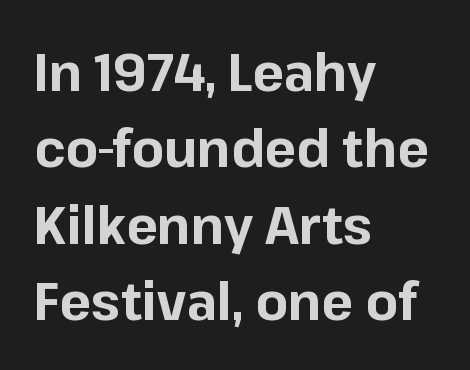
Q: Is the text bold? A: Yes.
Q: Is the text italic (slanted)? A: No, it is upright.
Q: Is the typeface a serif or a sans-serif typeface? A: Sans-serif.
Q: Is the text underlined? A: No.
Q: How is the paragraph aligned? A: Left-aligned.
Q: Is the spacing between letters normal or unusually wide? A: Normal.
Q: Is the spacing between lines tight, normal or loose? A: Normal.
Q: Width (condensed, normal, or wide)? A: Normal.
Q: Stroke contrast? A: Low.
Q: x-height? A: Medium.
Q: Monospaced? A: No.
